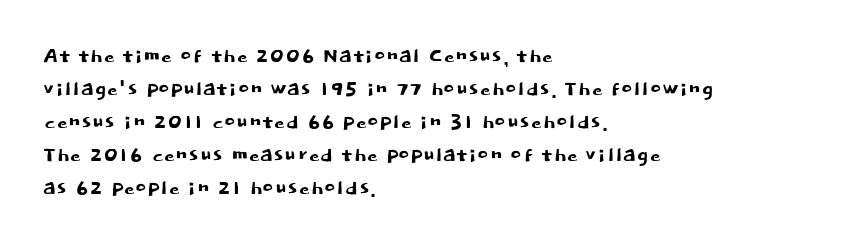
Q: Is the text italic (slanted)? A: No, it is upright.
Q: Is the text underlined? A: No.
Q: How is the paragraph aligned? A: Left-aligned.
Q: Is the spacing between letters normal or unusually wide? A: Normal.
